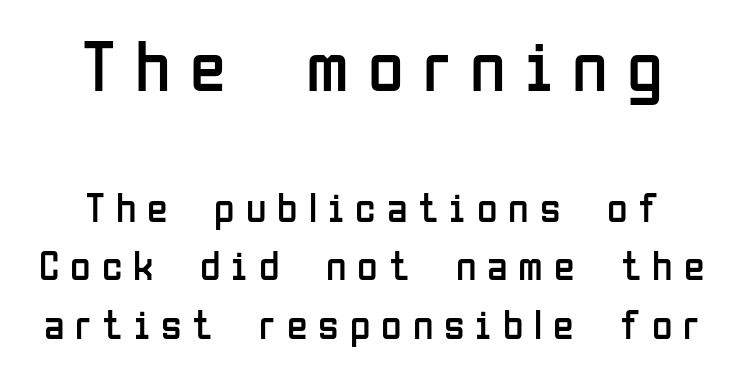
Q: Is the text bold? A: No.
Q: Is the text italic (slanted)? A: No, it is upright.
Q: Is the typeface a serif or a sans-serif typeface? A: Sans-serif.
Q: Is the text underlined? A: No.
Q: How is the paragraph aligned? A: Centered.
Q: Is the spacing between letters normal or unusually wide? A: Unusually wide.
Q: Is the spacing between lines tight, normal or loose? A: Normal.
Q: Which block of text is set in a larger size, the first (top) or the second (bottom)? A: The first (top) one.
Q: Width (condensed, normal, or wide)? A: Condensed.
Q: Stroke contrast? A: Low.
Q: x-height? A: Medium.
Q: Monospaced? A: No.
